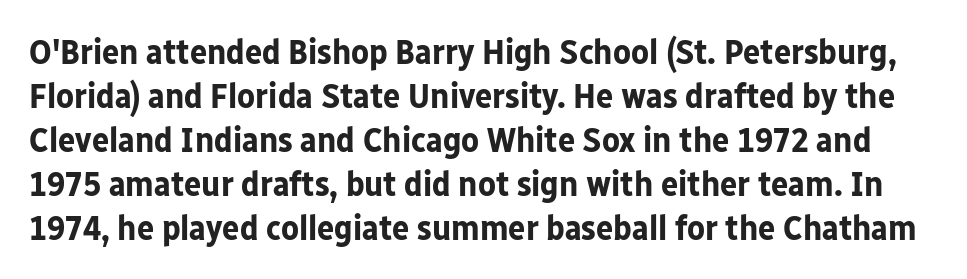
{"serif": "no", "italic": "no", "bold": "yes", "weight": "bold", "width": "normal", "stroke_contrast": "low", "x_height": "medium", "monospaced": "no", "underline": "no", "line_spacing_ratio": 1.22, "letter_spacing": "normal", "letter_spacing_em": 0.0, "glyph_px": 36}
